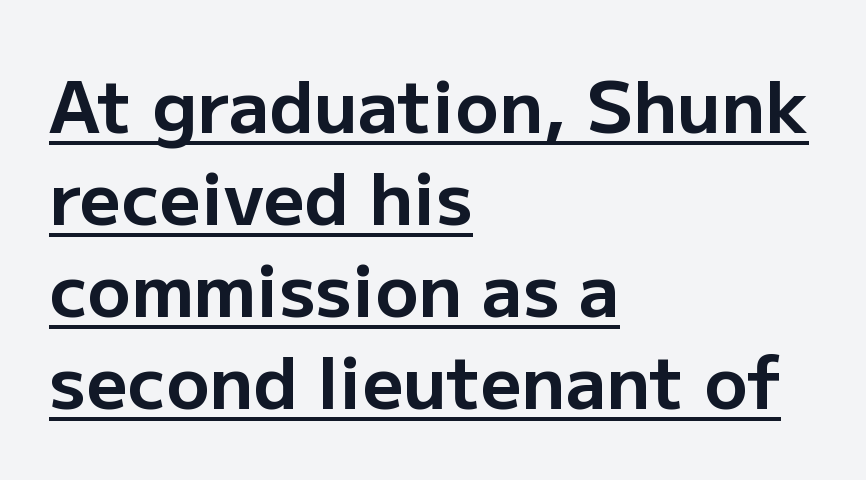
{"serif": "no", "italic": "no", "bold": "yes", "weight": "bold", "width": "normal", "stroke_contrast": "low", "x_height": "medium", "monospaced": "no", "underline": "yes", "align": "left", "line_spacing": "normal", "line_spacing_ratio": 1.28, "letter_spacing": "normal", "letter_spacing_em": 0.0, "glyph_px": 72}
